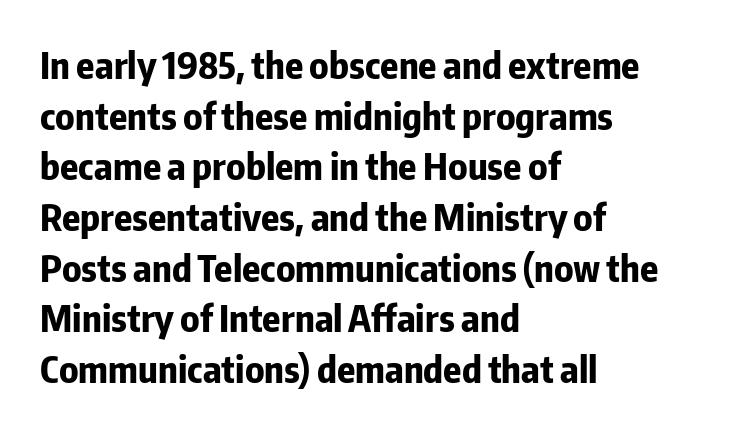
{"serif": "no", "italic": "no", "bold": "yes", "weight": "bold", "width": "condensed", "stroke_contrast": "low", "x_height": "medium", "monospaced": "no", "underline": "no", "align": "left", "line_spacing": "normal", "line_spacing_ratio": 1.37, "letter_spacing": "normal", "letter_spacing_em": 0.0, "glyph_px": 37}
